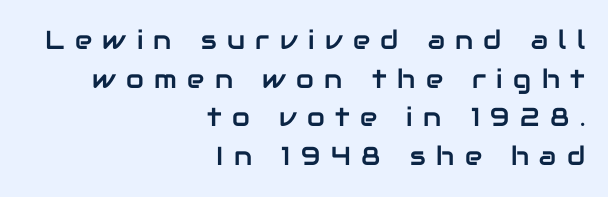
{"italic": "no", "underline": "no", "align": "right", "line_spacing": "normal", "line_spacing_ratio": 1.49, "letter_spacing": "wide", "letter_spacing_em": 0.4, "glyph_px": 26}
